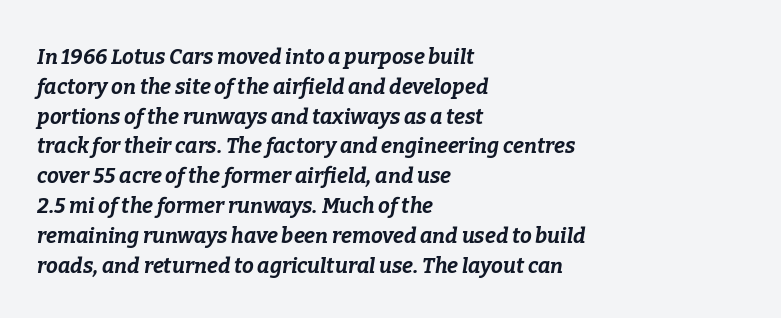
The image shows 21 px bold type, italic (leaning right); set left-aligned, normal line spacing (1.42x), normal letter spacing, not underlined.
